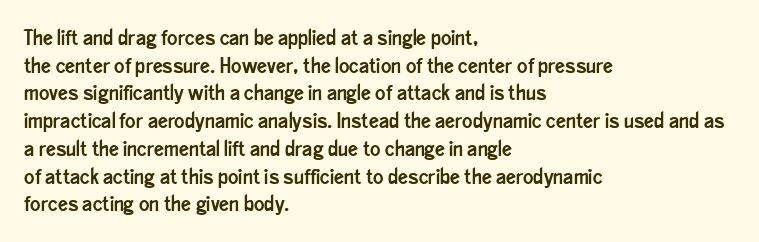
Regarding leading, the lines here are spaced in the standard way. The space beneath each line is pristine and unruled. Tracking value appears to be zero — textbook default spacing. The setting favours the left margin, as ordinary paragraphs usually do.
